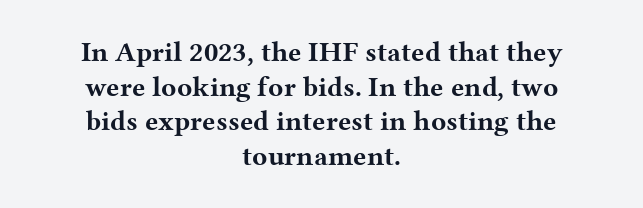
Q: Is the text bold? A: Yes.
Q: Is the text italic (slanted)? A: No, it is upright.
Q: Is the typeface a serif or a sans-serif typeface? A: Serif.
Q: Is the text underlined? A: No.
Q: How is the paragraph aligned? A: Centered.
Q: Is the spacing between letters normal or unusually wide? A: Normal.
Q: Width (condensed, normal, or wide)? A: Wide.
Q: Stroke contrast? A: Medium.
Q: x-height? A: Medium.
Q: Monospaced? A: No.
